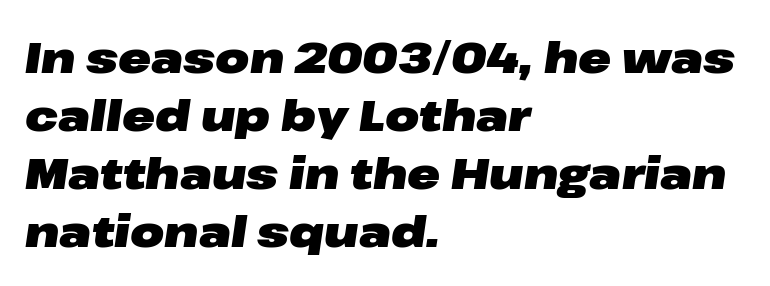
{"italic": "yes", "lean": "right", "slant_degrees": 8, "bold": "yes", "weight": "heavy", "width": "wide", "stroke_contrast": "low", "x_height": "medium", "monospaced": "no", "underline": "no", "align": "left", "line_spacing": "normal", "line_spacing_ratio": 1.32, "letter_spacing": "normal", "letter_spacing_em": 0.0, "glyph_px": 44}
